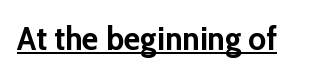
Q: Is the text bold? A: Yes.
Q: Is the text italic (slanted)? A: No, it is upright.
Q: Is the typeface a serif or a sans-serif typeface? A: Sans-serif.
Q: Is the text underlined? A: Yes.
Q: Is the spacing between letters normal or unusually wide? A: Normal.
Q: Width (condensed, normal, or wide)? A: Normal.
Q: Stroke contrast? A: Low.
Q: x-height? A: Medium.
Q: Monospaced? A: No.
